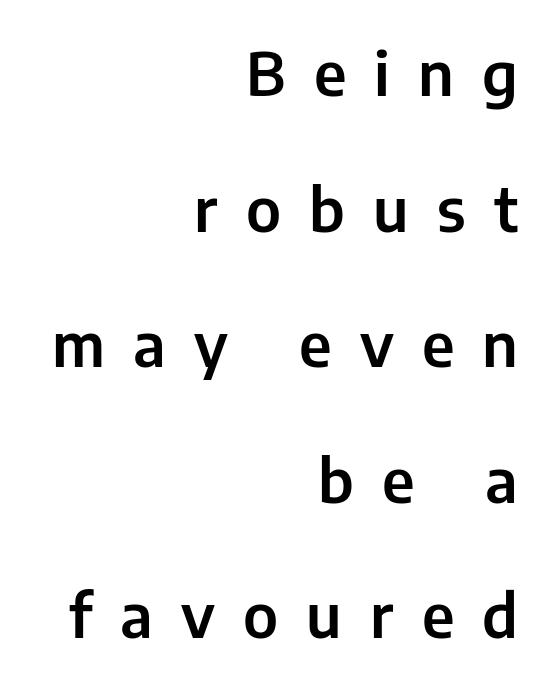
The image shows 60 px sans-serif type, upright; set right-aligned, loose line spacing (2.26x), unusually wide letter spacing (+0.47 em), not underlined; low stroke contrast and a medium x-height.
